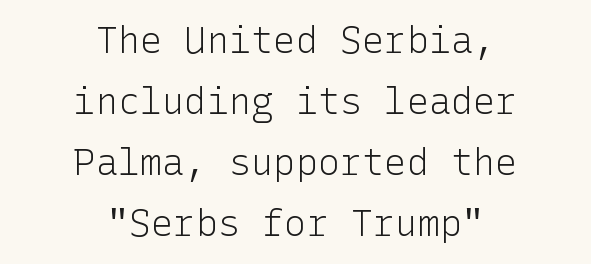
The image shows 37 px light sans-serif type, upright; set centered, normal line spacing (1.65x), normal letter spacing, not underlined; low stroke contrast and a medium x-height.
